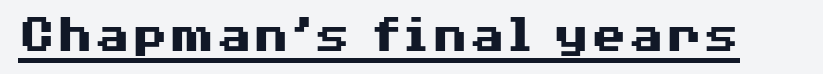
The image shows 54 px heavy, wide sans-serif type, upright; set normal letter spacing, underlined; medium stroke contrast and a medium x-height.
